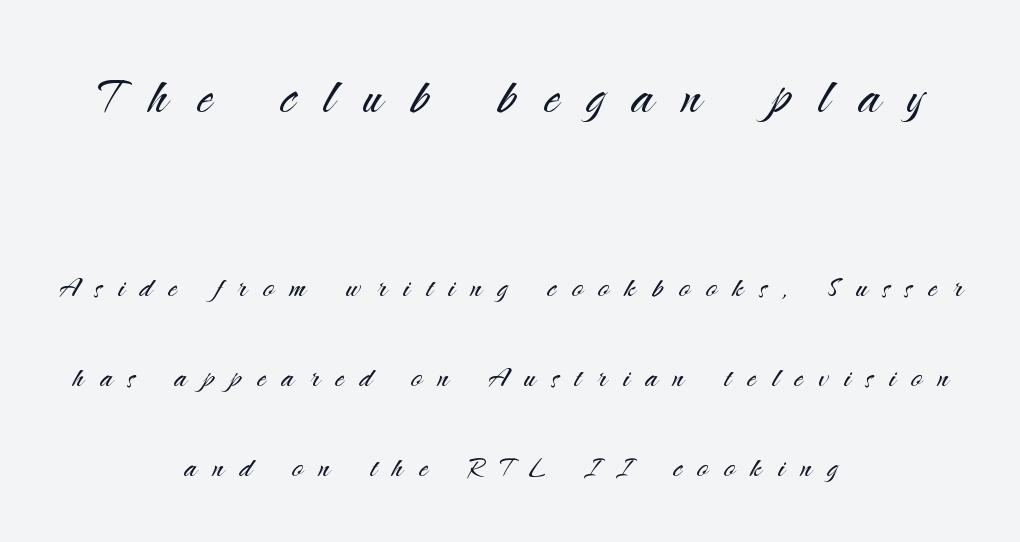
{"serif": "no", "bold": "no", "weight": "light", "width": "normal", "stroke_contrast": "medium", "x_height": "small", "monospaced": "no", "underline": "no", "align": "center", "line_spacing": "loose", "line_spacing_ratio": 2.5, "letter_spacing": "wide", "letter_spacing_em": 0.45, "larger_block": "first", "size_ratio": 1.75, "glyph_px": 63}
